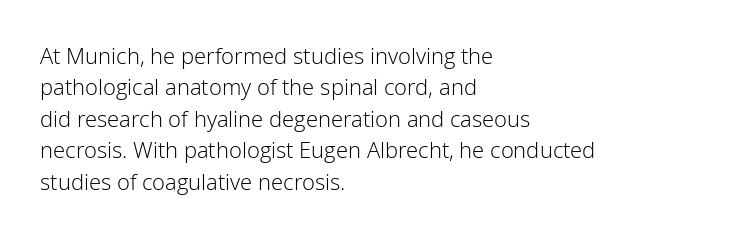
The line-height multiplier appears to be the usual default. The ragged edge is on the right, which tells us the setting is flush left. A typesetter would mark this as roman, not italic. This sample uses plain, unmodified letter spacing. No letter is thick-stroked: the sample isn't bold.
